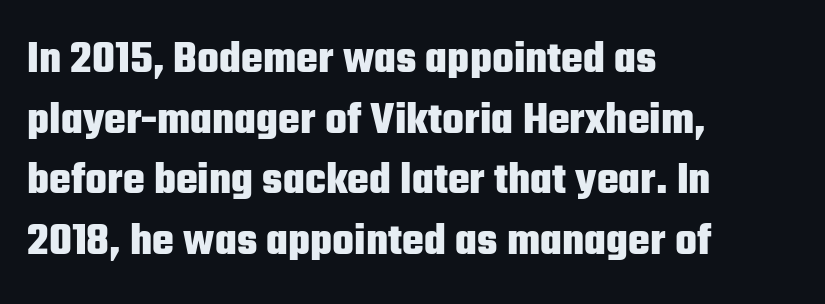
Q: Is the text bold? A: Yes.
Q: Is the text italic (slanted)? A: No, it is upright.
Q: Is the typeface a serif or a sans-serif typeface? A: Sans-serif.
Q: Is the text underlined? A: No.
Q: How is the paragraph aligned? A: Left-aligned.
Q: Is the spacing between letters normal or unusually wide? A: Normal.
Q: Is the spacing between lines tight, normal or loose? A: Normal.
Q: Width (condensed, normal, or wide)? A: Condensed.
Q: Stroke contrast? A: Low.
Q: x-height? A: Medium.
Q: Monospaced? A: No.
